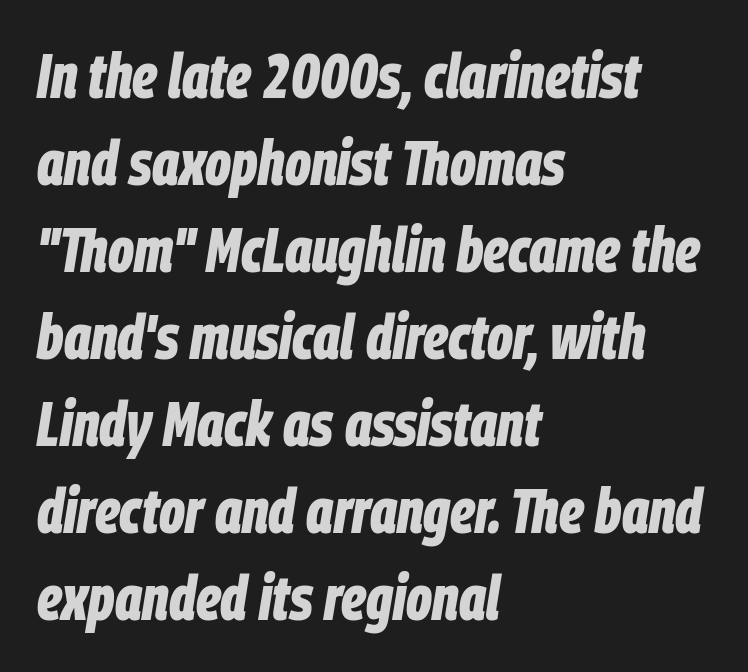
The image shows 63 px bold, condensed type, italic (leaning right); set left-aligned, normal line spacing (1.38x), normal letter spacing, not underlined; low stroke contrast and a large x-height.
